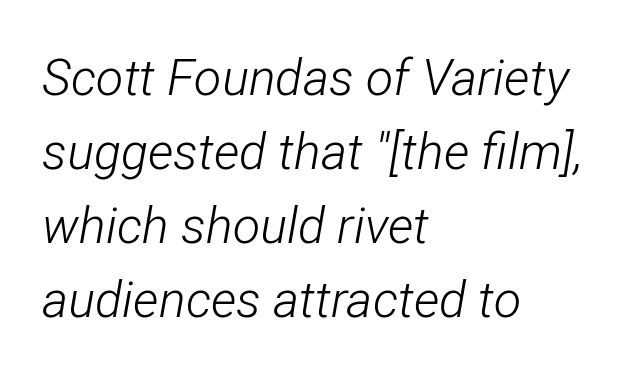
Q: Is the text bold? A: No.
Q: Is the text italic (slanted)? A: Yes, it leans right by about 12 degrees.
Q: Is the text underlined? A: No.
Q: How is the paragraph aligned? A: Left-aligned.
Q: Is the spacing between letters normal or unusually wide? A: Normal.
Q: Is the spacing between lines tight, normal or loose? A: Normal.
Q: Width (condensed, normal, or wide)? A: Condensed.
Q: Stroke contrast? A: Low.
Q: x-height? A: Medium.
Q: Monospaced? A: No.
